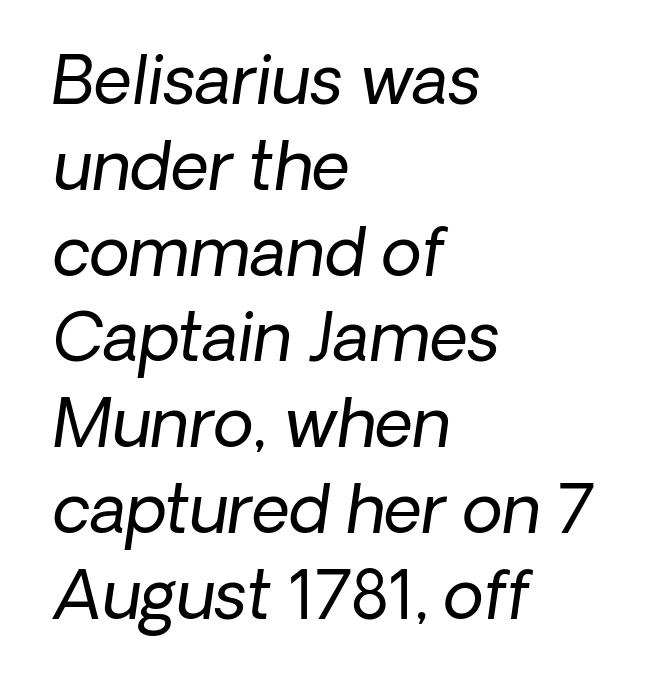
The image shows 66 px regular-weight type, italic (leaning right); set left-aligned, normal line spacing (1.3x), normal letter spacing, not underlined; low stroke contrast and a medium x-height.
